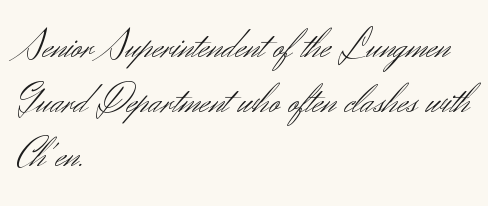
Q: Is the text bold? A: No.
Q: Is the text italic (slanted)? A: Yes.
Q: Is the typeface a serif or a sans-serif typeface? A: Sans-serif.
Q: Is the text underlined? A: No.
Q: How is the paragraph aligned? A: Left-aligned.
Q: Is the spacing between letters normal or unusually wide? A: Normal.
Q: Is the spacing between lines tight, normal or loose? A: Normal.
Q: Width (condensed, normal, or wide)? A: Normal.
Q: Stroke contrast? A: Medium.
Q: x-height? A: Small.
Q: Monospaced? A: No.
